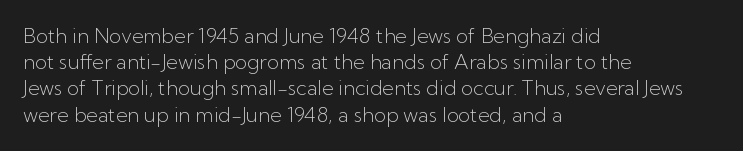
No chunkiness to these letters — they're not bold. Alignment: flush left. Do the letters lean? They stand straight. Horizontal bands of white between lines are of average thickness. Has an underline been added? It has not. Is the letter spacing exaggerated? No — it looks like the ordinary default.
